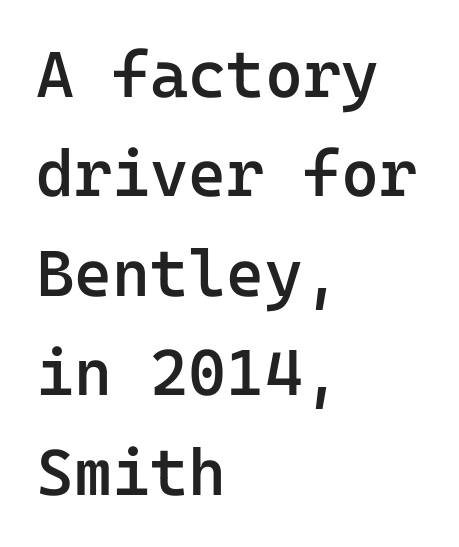
Q: Is the text bold? A: Semi-bold.
Q: Is the text italic (slanted)? A: No, it is upright.
Q: Is the typeface a serif or a sans-serif typeface? A: Sans-serif.
Q: Is the text underlined? A: No.
Q: How is the paragraph aligned? A: Left-aligned.
Q: Is the spacing between letters normal or unusually wide? A: Normal.
Q: Is the spacing between lines tight, normal or loose? A: Normal.
Q: Width (condensed, normal, or wide)? A: Normal.
Q: Stroke contrast? A: Low.
Q: x-height? A: Medium.
Q: Monospaced? A: Yes.
